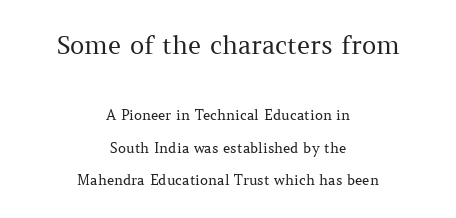
{"italic": "no", "bold": "no", "underline": "no", "align": "center", "line_spacing": "loose", "line_spacing_ratio": 2.3, "letter_spacing": "normal", "letter_spacing_em": 0.0, "larger_block": "first", "size_ratio": 1.79, "glyph_px": 25}
